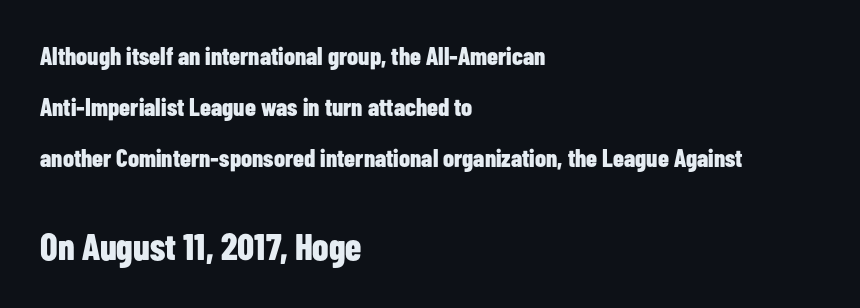
Q: Is the text bold? A: Yes.
Q: Is the text italic (slanted)? A: No, it is upright.
Q: Is the typeface a serif or a sans-serif typeface? A: Sans-serif.
Q: Is the text underlined? A: No.
Q: How is the paragraph aligned? A: Left-aligned.
Q: Is the spacing between letters normal or unusually wide? A: Normal.
Q: Is the spacing between lines tight, normal or loose? A: Loose.
Q: Which block of text is set in a larger size, the first (top) or the second (bottom)? A: The second (bottom) one.
Q: Width (condensed, normal, or wide)? A: Condensed.
Q: Stroke contrast? A: Low.
Q: x-height? A: Medium.
Q: Monospaced? A: No.
